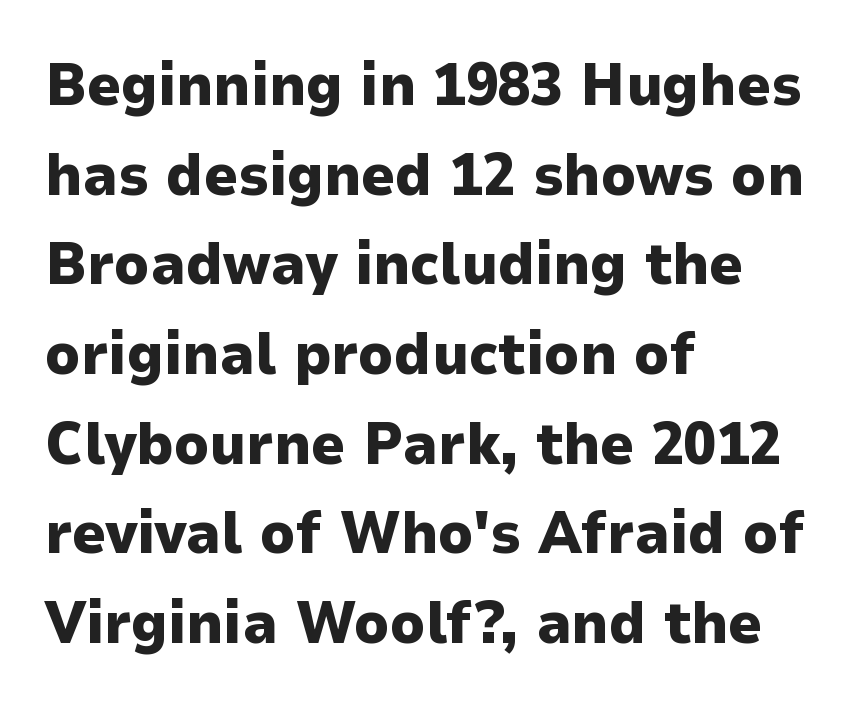
Every row of glyphs begins at an identical x-position on the left. Words appear dense and cohesive because spacing is normal. The foot of each line stays bare and open. The rows are spaced the way most documents space them.
